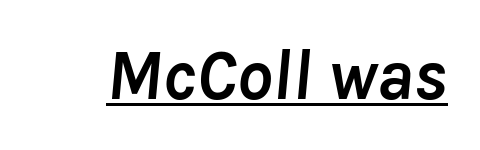
{"italic": "yes", "lean": "right", "slant_degrees": 8, "bold": "yes", "weight": "semibold", "width": "normal", "stroke_contrast": "low", "x_height": "medium", "monospaced": "no", "underline": "yes", "letter_spacing": "normal", "letter_spacing_em": 0.0, "glyph_px": 71}
